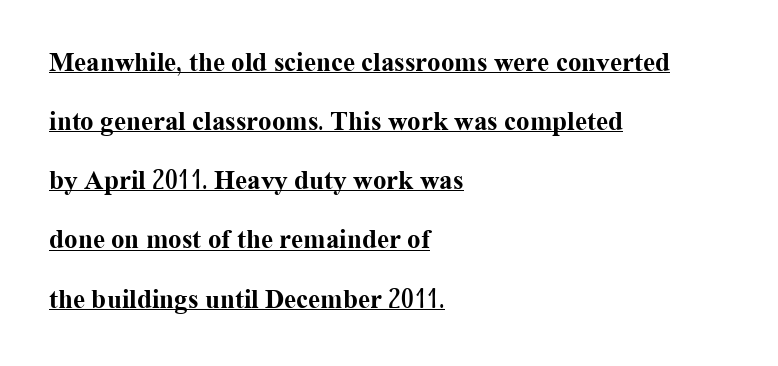
Spacing between characters is what you'd get straight out of the box. This is heavy type, rendered in bold. No italicization has been applied; the sample stays upright. The passage shown stacks its lines with a broad gap.
